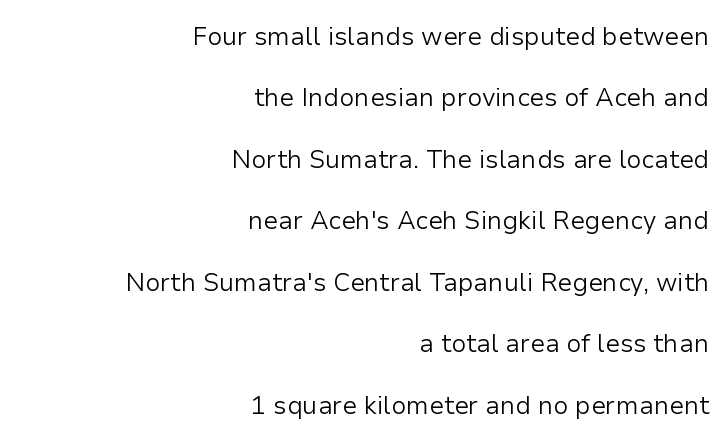
Nobody touched the tracking dial on this one. Unmarked baselines from the first word to the last. The letters stand straight up with perfectly vertical stems. Rows of type keep a wide berth in the vertical direction.
